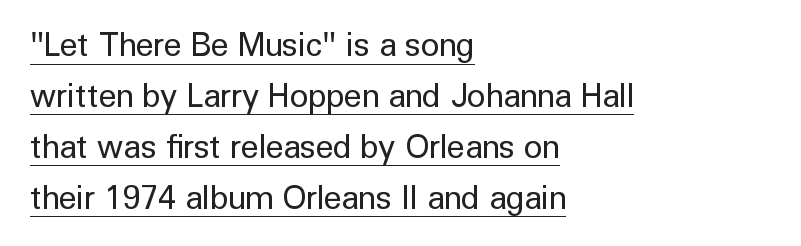
The image shows 32 px regular-weight sans-serif type, upright; set left-aligned, normal line spacing (1.59x), normal letter spacing, underlined; low stroke contrast and a medium x-height.
